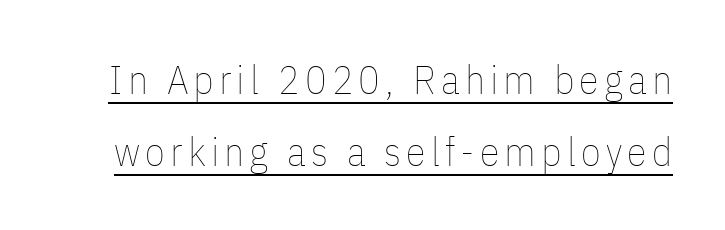
The image shows 40 px thin, condensed type, upright; set line spacing 1.79x, underlined; low stroke contrast and a medium x-height.
